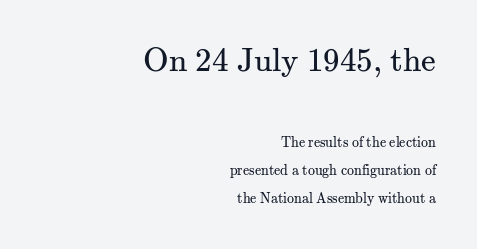
Quick note: interline space is abundant. Large over small — that's the arrangement of the two blocks here. The specimen omits any rule beneath the text block's lines. These lines stack with their right ends in a neat column. Characters remain perfectly vertical along every line. A typesetter would call this proportional, since set widths differ per character.
